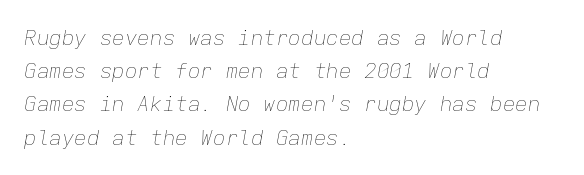
{"italic": "yes", "lean": "right", "slant_degrees": 9, "bold": "no", "underline": "no", "align": "left", "line_spacing": "normal", "line_spacing_ratio": 1.58, "letter_spacing": "normal", "letter_spacing_em": 0.0, "glyph_px": 21}
